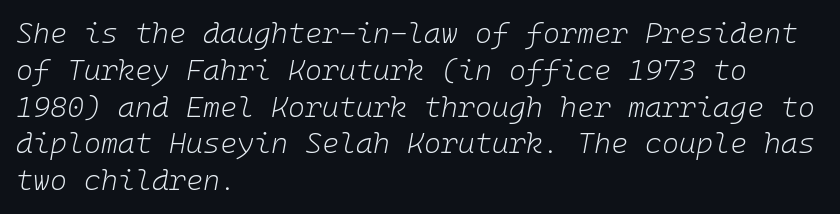
Q: Is the text bold? A: No.
Q: Is the text italic (slanted)? A: Yes, it leans right by about 10 degrees.
Q: Is the text underlined? A: No.
Q: How is the paragraph aligned? A: Left-aligned.
Q: Is the spacing between letters normal or unusually wide? A: Normal.
Q: Is the spacing between lines tight, normal or loose? A: Normal.
Q: Width (condensed, normal, or wide)? A: Normal.
Q: Stroke contrast? A: Low.
Q: x-height? A: Medium.
Q: Monospaced? A: Yes.
